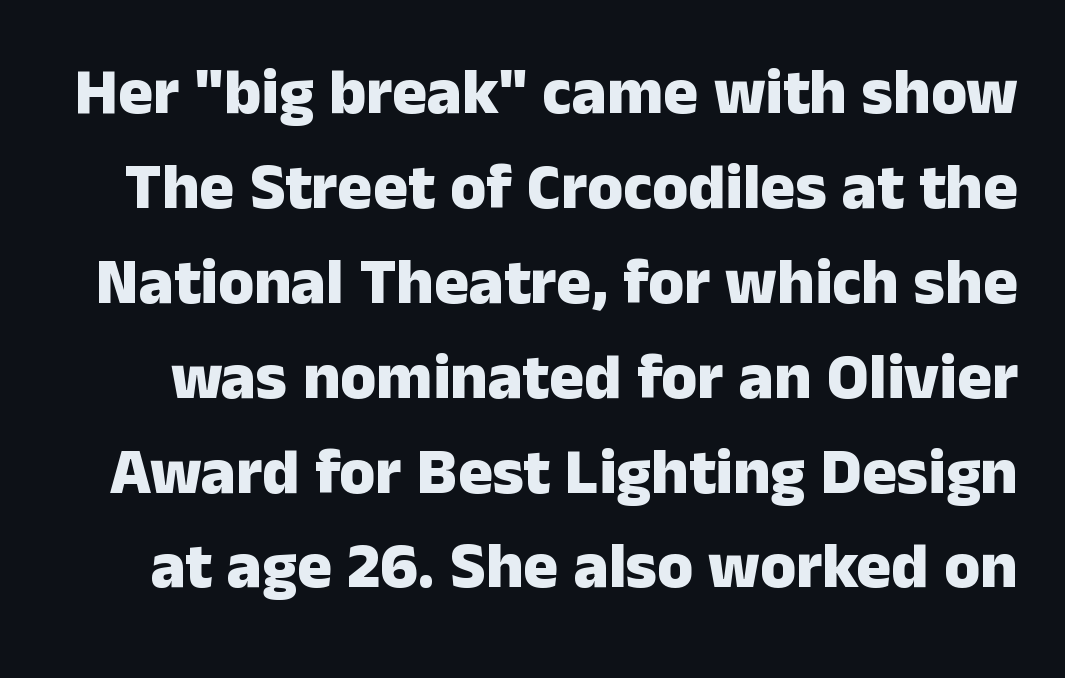
Q: Is the text bold? A: Yes.
Q: Is the text italic (slanted)? A: No, it is upright.
Q: Is the typeface a serif or a sans-serif typeface? A: Sans-serif.
Q: Is the text underlined? A: No.
Q: Is the spacing between letters normal or unusually wide? A: Normal.
Q: Is the spacing between lines tight, normal or loose? A: Normal.
Q: Width (condensed, normal, or wide)? A: Normal.
Q: Stroke contrast? A: Low.
Q: x-height? A: Medium.
Q: Monospaced? A: No.
